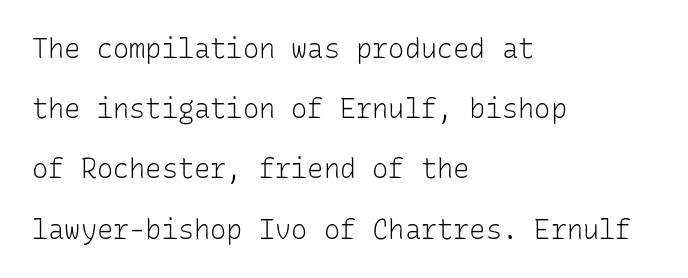
Q: Is the text bold? A: No.
Q: Is the text italic (slanted)? A: No, it is upright.
Q: Is the text underlined? A: No.
Q: How is the paragraph aligned? A: Left-aligned.
Q: Is the spacing between letters normal or unusually wide? A: Normal.
Q: Is the spacing between lines tight, normal or loose? A: Loose.
